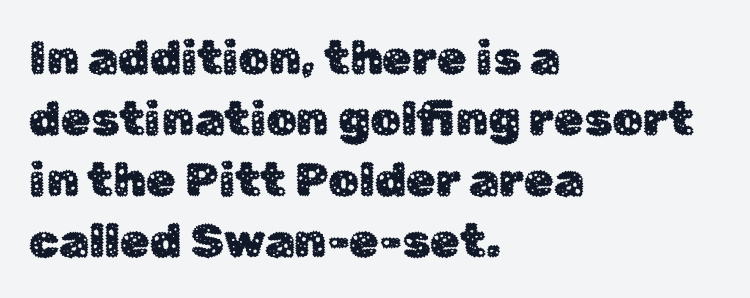
{"serif": "no", "italic": "no", "width": "normal", "stroke_contrast": "low", "x_height": "medium", "monospaced": "no", "underline": "no", "align": "left", "line_spacing": "normal", "line_spacing_ratio": 1.27, "letter_spacing": "normal", "letter_spacing_em": 0.0, "glyph_px": 48}
